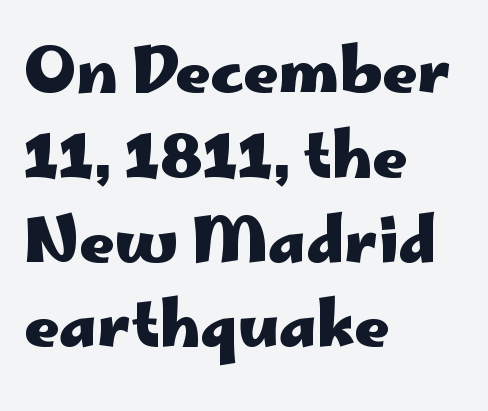
The image shows 61 px heavy, wide sans-serif type, upright; set left-aligned, normal line spacing (1.39x), normal letter spacing, not underlined; low stroke contrast and a small x-height.
